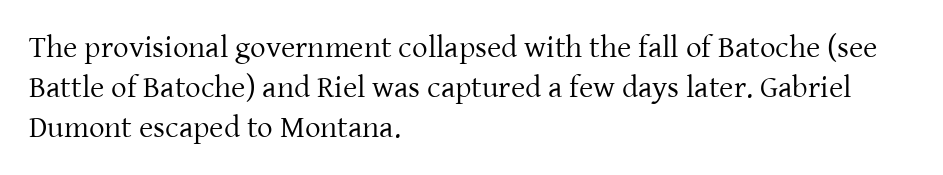
{"serif": "yes", "italic": "no", "bold": "no", "weight": "regular", "width": "normal", "stroke_contrast": "low", "x_height": "medium", "monospaced": "no", "underline": "no", "align": "left", "line_spacing": "normal", "line_spacing_ratio": 1.29, "letter_spacing": "normal", "letter_spacing_em": 0.0, "glyph_px": 31}
